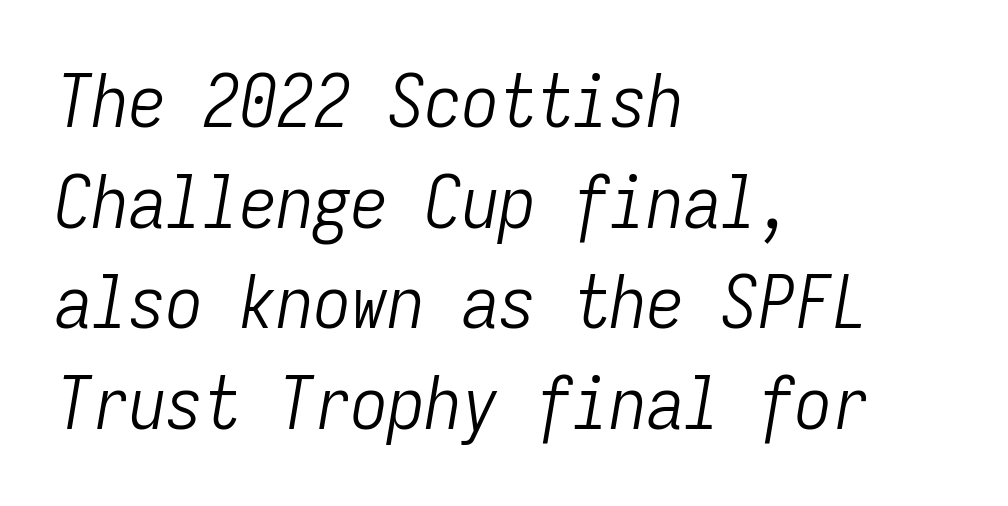
The image shows 74 px light, condensed type, italic (leaning right), monospaced; set left-aligned, normal line spacing (1.36x), normal letter spacing, not underlined; low stroke contrast and a medium x-height.
